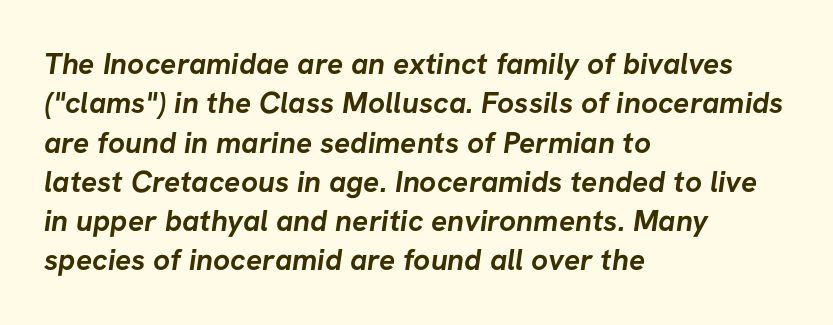
These lines are set flush left with a ragged right edge. What kind of face is this? One without serifs — a sans. Summary of vertical rhythm: regular, with standard interline spacing. Pretty heavy lettering here — definitely bold. A bare baseline throughout the passage. Between one letter and the next there's only the usual sliver of space.
